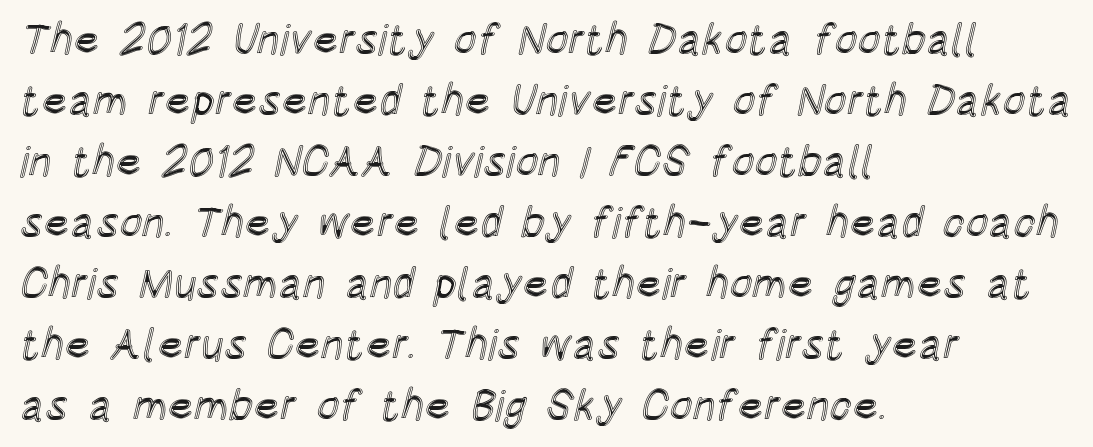
Q: Is the text italic (slanted)? A: Yes.
Q: Is the text underlined? A: No.
Q: How is the paragraph aligned? A: Left-aligned.
Q: Is the spacing between letters normal or unusually wide? A: Normal.
Q: Is the spacing between lines tight, normal or loose? A: Normal.
Q: Width (condensed, normal, or wide)? A: Condensed.
Q: x-height? A: Large.
Q: Monospaced? A: No.
